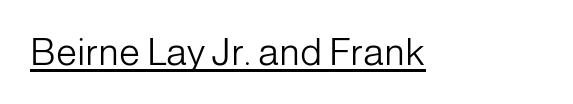
{"serif": "no", "italic": "no", "bold": "no", "weight": "light", "width": "normal", "stroke_contrast": "low", "x_height": "medium", "monospaced": "no", "underline": "yes", "letter_spacing": "normal", "letter_spacing_em": 0.0, "glyph_px": 38}
